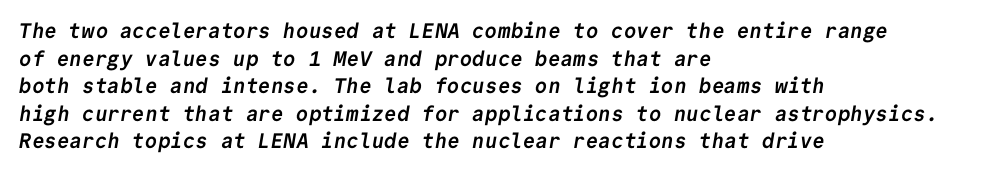
Q: Is the text bold? A: Yes.
Q: Is the text underlined? A: No.
Q: How is the paragraph aligned? A: Left-aligned.
Q: Is the spacing between letters normal or unusually wide? A: Normal.
Q: Is the spacing between lines tight, normal or loose? A: Normal.
